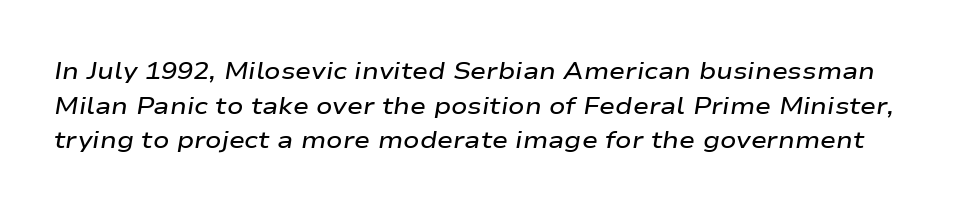
The axis of the letterforms is tilted away from vertical. In terms of letterspacing, this is plain default setting. Students, observe: this is what conventionally led text looks like. I'd describe the lettering as semibold — firm but not a full bold.
